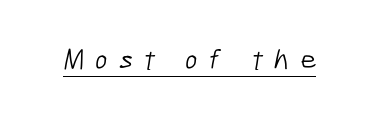
Q: Is the text bold? A: No.
Q: Is the typeface a serif or a sans-serif typeface? A: Sans-serif.
Q: Is the text underlined? A: Yes.
Q: Is the spacing between letters normal or unusually wide? A: Unusually wide.
Q: Width (condensed, normal, or wide)? A: Condensed.
Q: Stroke contrast? A: Low.
Q: x-height? A: Medium.
Q: Monospaced? A: No.
